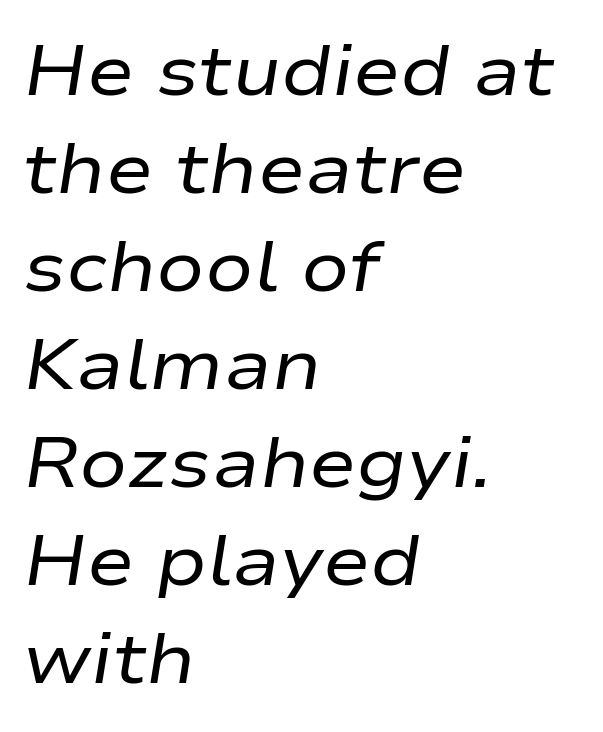
Caption: multi-line text, flush left, ragged right. Compared with a typical body face, this is equally light or lighter still. Each row of text sits above clean, open space. Words appear dense and cohesive because spacing is normal. Think of a printed novel: that variable character pitch is what you see here.
